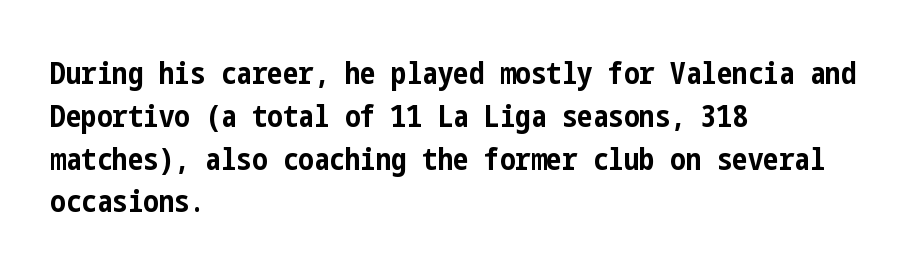
{"serif": "no", "italic": "no", "bold": "yes", "weight": "bold", "width": "condensed", "stroke_contrast": "low", "x_height": "medium", "underline": "no", "align": "left", "line_spacing": "normal", "line_spacing_ratio": 1.38, "letter_spacing": "normal", "letter_spacing_em": 0.0, "glyph_px": 31}
